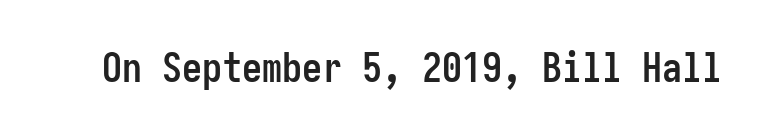
The image shows 40 px semibold, condensed sans-serif type, upright; set normal letter spacing, not underlined; low stroke contrast and a medium x-height.
